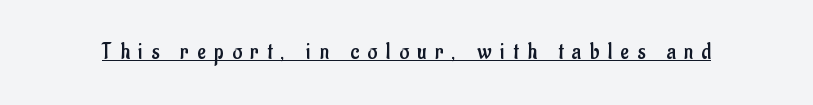
You can tell it's not italic because the verticals are truly vertical. Words appear elongated and porous because spacing is wide. A rule runs beneath these lines of type. The typesetting does not lean heavy: it is not bold.
